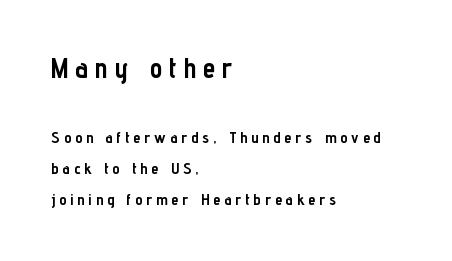
The image shows 28 px semibold, condensed sans-serif type, upright; set left-aligned, loose line spacing (1.93x), unusually wide letter spacing (+0.25 em), not underlined; the first (top) block is 1.75x larger; low stroke contrast and a medium x-height.
